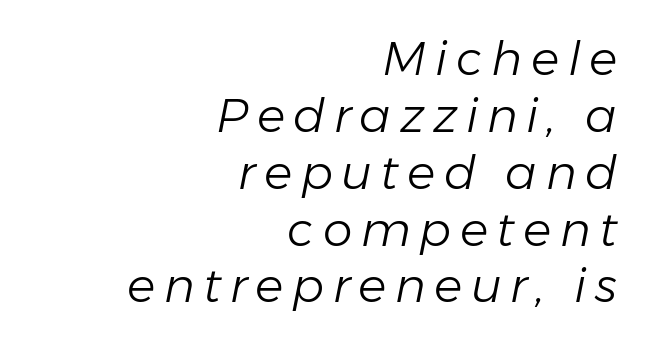
{"italic": "yes", "lean": "right", "slant_degrees": 11, "bold": "no", "weight": "light", "width": "normal", "stroke_contrast": "low", "x_height": "medium", "monospaced": "no", "underline": "no", "align": "right", "line_spacing_ratio": 1.21, "glyph_px": 47}
